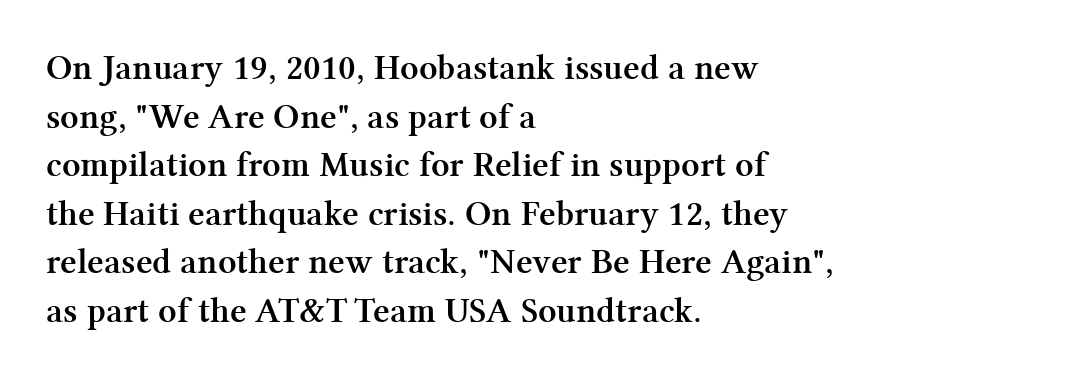
Q: Is the text bold? A: Yes.
Q: Is the text italic (slanted)? A: No, it is upright.
Q: Is the typeface a serif or a sans-serif typeface? A: Serif.
Q: Is the text underlined? A: No.
Q: How is the paragraph aligned? A: Left-aligned.
Q: Is the spacing between letters normal or unusually wide? A: Normal.
Q: Is the spacing between lines tight, normal or loose? A: Normal.
Q: Width (condensed, normal, or wide)? A: Normal.
Q: Stroke contrast? A: Medium.
Q: x-height? A: Medium.
Q: Monospaced? A: No.
